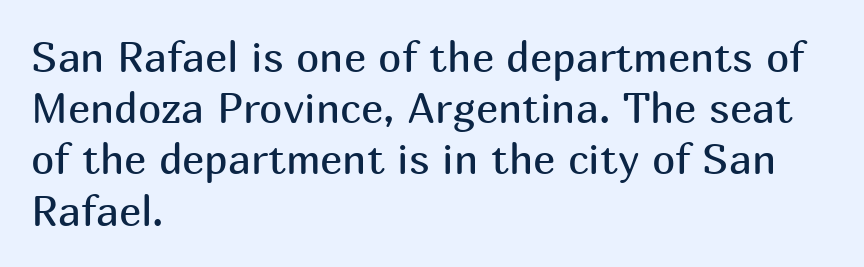
{"serif": "no", "italic": "no", "bold": "no", "weight": "regular", "width": "normal", "stroke_contrast": "medium", "x_height": "medium", "monospaced": "no", "underline": "no", "align": "left", "line_spacing_ratio": 1.22, "letter_spacing": "normal", "letter_spacing_em": 0.0, "glyph_px": 42}
